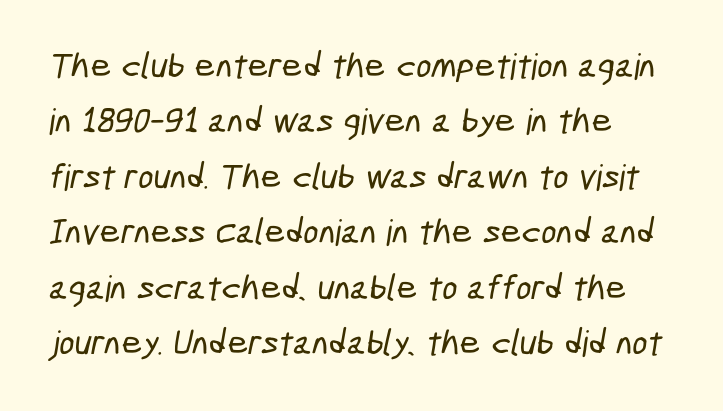
The image shows 36 px condensed sans-serif type; set left-aligned, normal line spacing (1.54x), normal letter spacing, not underlined; low stroke contrast and a medium x-height.
